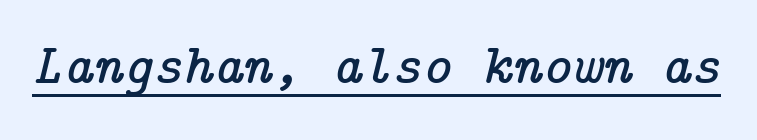
Does a line run under the words? Yes, clearly. The type is set solid horizontally, with unmodified tracking. Serifs: yes, visible at the terminals of the letterforms. It's the slanting kind of type.
